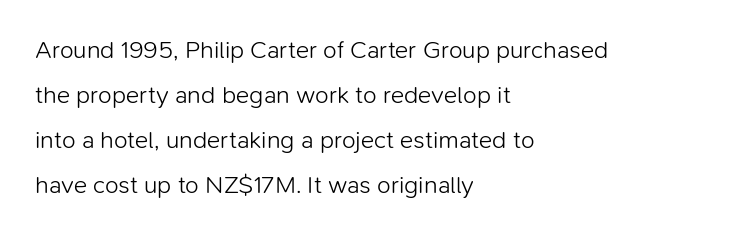
Nobody touched the tracking dial on this one. The type sits square on the baseline with zero lean. Decoration check: the copy has no underline. All the whitespace from short lines collects on the right. No letter is thick-stroked: the sample isn't bold.
